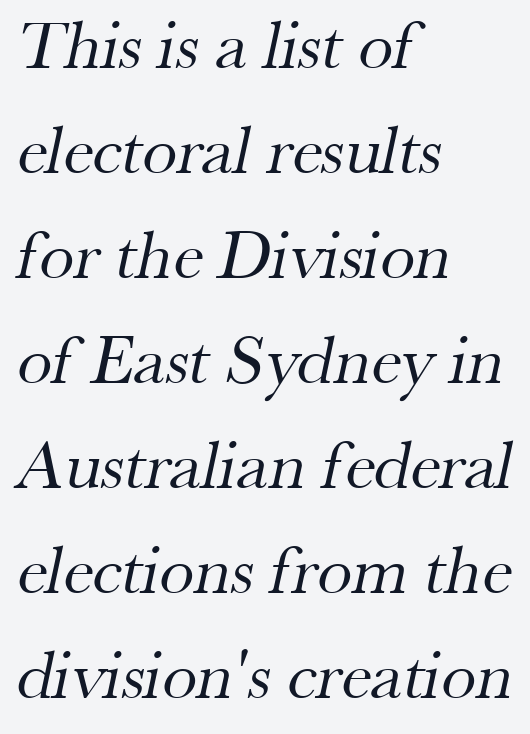
The image shows 70 px regular-weight serif type; set left-aligned, normal line spacing (1.5x), normal letter spacing, not underlined; medium stroke contrast and a small x-height.
